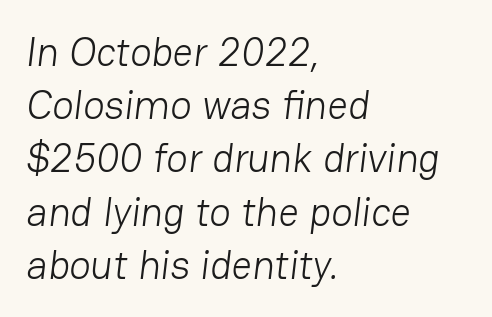
The image shows 40 px light sans-serif type; set left-aligned, normal line spacing (1.33x), normal letter spacing, not underlined; low stroke contrast and a medium x-height.
